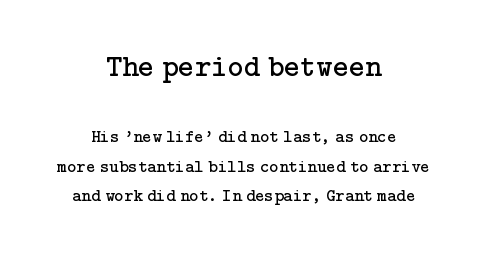
The image shows 31 px regular-weight serif type, upright; set centered, normal line spacing (1.63x), normal letter spacing, not underlined; the first (top) block is 1.72x larger; low stroke contrast and a medium x-height.
